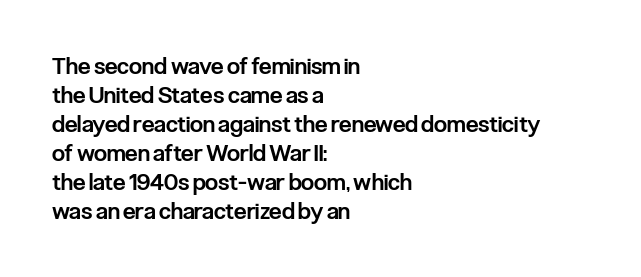
Q: Is the text bold? A: Semi-bold.
Q: Is the text italic (slanted)? A: No, it is upright.
Q: Is the text underlined? A: No.
Q: How is the paragraph aligned? A: Left-aligned.
Q: Is the spacing between letters normal or unusually wide? A: Normal.
Q: Is the spacing between lines tight, normal or loose? A: Normal.
